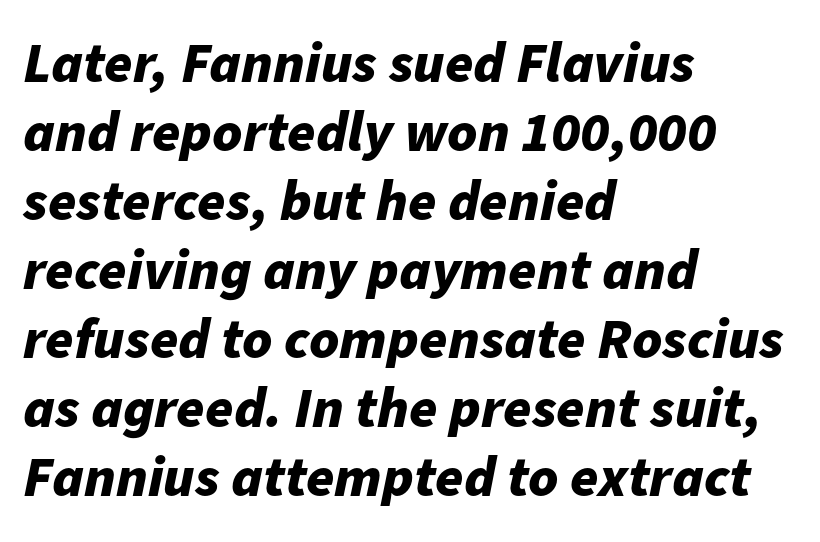
Tracking value appears to be zero — textbook default spacing. This sample uses an oblique cut, with every glyph tilted off the vertical. The rendering uses a bold face; every stroke is thick and dark. Is the block centered? No — it sits flush against the left margin. The specimen omits any rule beneath the text block's lines. Proportional: the letters do not fall into vertical columns.
